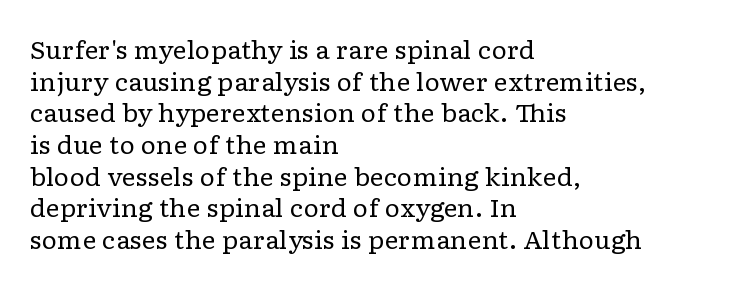
{"italic": "no", "bold": "no", "underline": "no", "align": "left", "line_spacing": "normal", "line_spacing_ratio": 1.32, "letter_spacing": "normal", "letter_spacing_em": 0.0, "glyph_px": 24}
